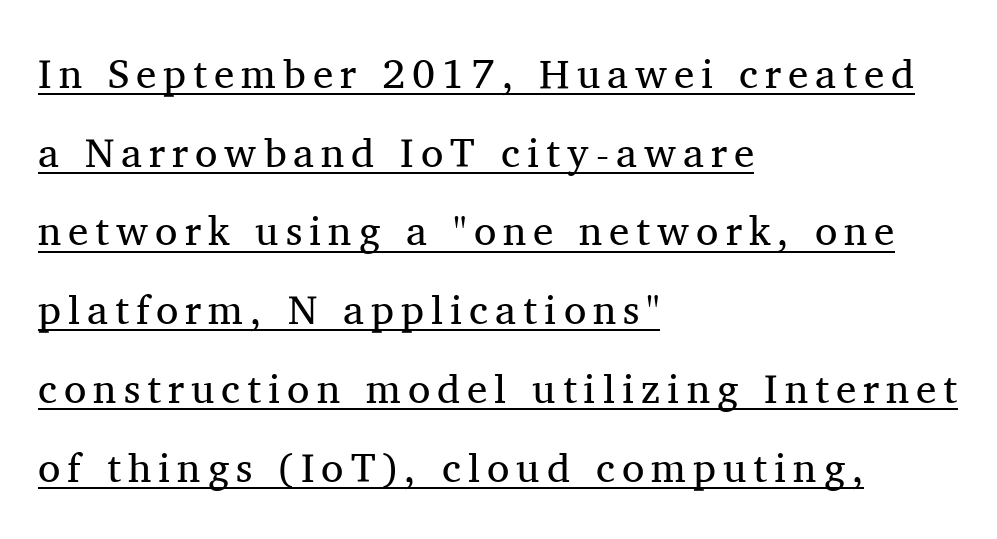
Q: Is the text bold? A: No.
Q: Is the text italic (slanted)? A: No, it is upright.
Q: Is the typeface a serif or a sans-serif typeface? A: Serif.
Q: Is the text underlined? A: Yes.
Q: How is the paragraph aligned? A: Left-aligned.
Q: Is the spacing between lines tight, normal or loose? A: Loose.
Q: Width (condensed, normal, or wide)? A: Normal.
Q: Stroke contrast? A: Medium.
Q: x-height? A: Medium.
Q: Monospaced? A: No.
